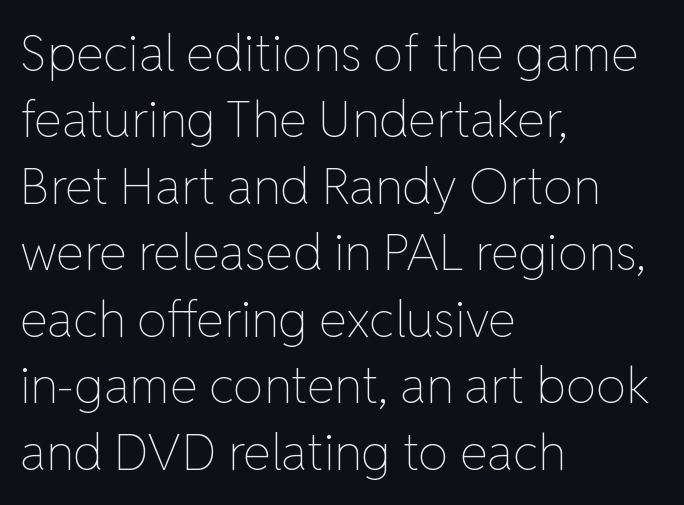
Q: Is the text bold? A: No.
Q: Is the text italic (slanted)? A: No, it is upright.
Q: Is the text underlined? A: No.
Q: How is the paragraph aligned? A: Left-aligned.
Q: Is the spacing between letters normal or unusually wide? A: Normal.
Q: Is the spacing between lines tight, normal or loose? A: Normal.
Q: Width (condensed, normal, or wide)? A: Normal.
Q: Stroke contrast? A: Low.
Q: x-height? A: Medium.
Q: Monospaced? A: No.
